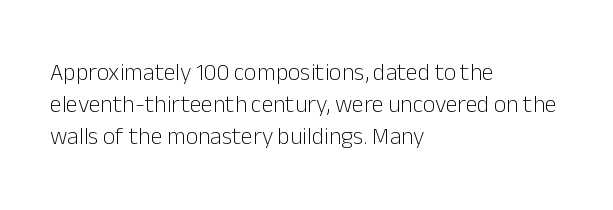
Q: Is the text bold? A: No.
Q: Is the text italic (slanted)? A: No, it is upright.
Q: Is the text underlined? A: No.
Q: How is the paragraph aligned? A: Left-aligned.
Q: Is the spacing between letters normal or unusually wide? A: Normal.
Q: Is the spacing between lines tight, normal or loose? A: Normal.
